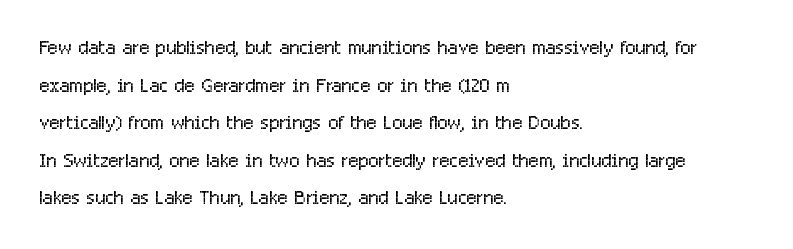
The image shows 27 px text type, upright; set left-aligned, normal line spacing (1.39x), normal letter spacing, not underlined.
